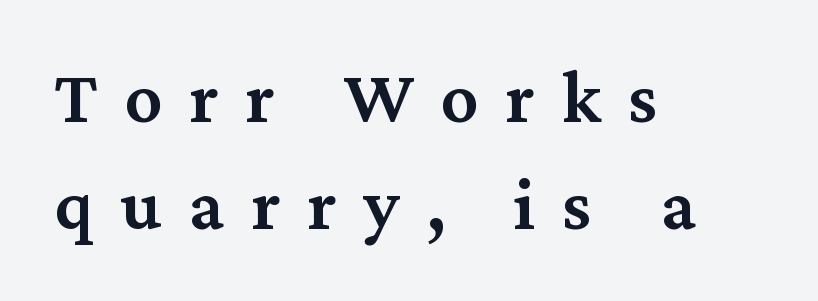
Q: Is the text bold? A: Semi-bold.
Q: Is the text italic (slanted)? A: No, it is upright.
Q: Is the typeface a serif or a sans-serif typeface? A: Serif.
Q: Is the text underlined? A: No.
Q: How is the paragraph aligned? A: Left-aligned.
Q: Is the spacing between letters normal or unusually wide? A: Unusually wide.
Q: Is the spacing between lines tight, normal or loose? A: Normal.
Q: Width (condensed, normal, or wide)? A: Normal.
Q: Stroke contrast? A: Medium.
Q: x-height? A: Medium.
Q: Monospaced? A: No.
